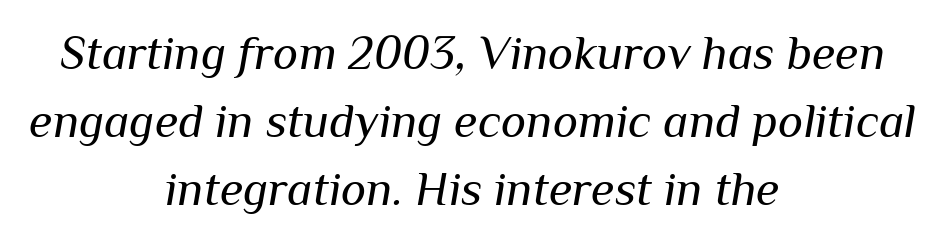
{"italic": "yes", "lean": "right", "slant_degrees": 10, "bold": "no", "weight": "regular", "width": "normal", "stroke_contrast": "medium", "x_height": "medium", "monospaced": "no", "underline": "no", "align": "center", "line_spacing": "normal", "line_spacing_ratio": 1.42, "letter_spacing": "normal", "letter_spacing_em": 0.0, "glyph_px": 48}
